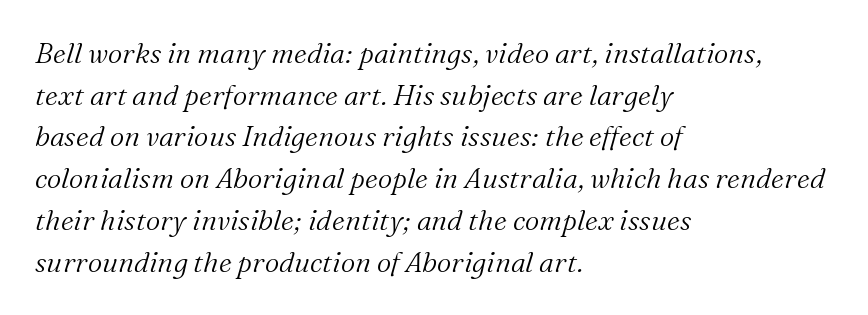
This is not heavy type; no bold has been used. Each row of text sits above clean, open space. All the whitespace from short lines collects on the right. Honestly, the letter spacing is just normal — you wouldn't notice it. Each letter keeps its own natural width here, so spacing adapts to shape. Old-style or modern, the face here clearly has serifs.
